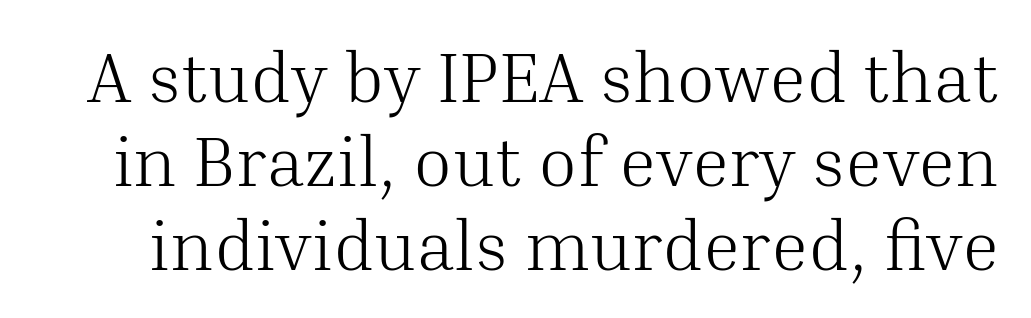
Q: Is the text bold? A: No.
Q: Is the text italic (slanted)? A: No, it is upright.
Q: Is the typeface a serif or a sans-serif typeface? A: Serif.
Q: Is the text underlined? A: No.
Q: Is the spacing between letters normal or unusually wide? A: Normal.
Q: Width (condensed, normal, or wide)? A: Normal.
Q: Stroke contrast? A: Medium.
Q: x-height? A: Medium.
Q: Monospaced? A: No.
